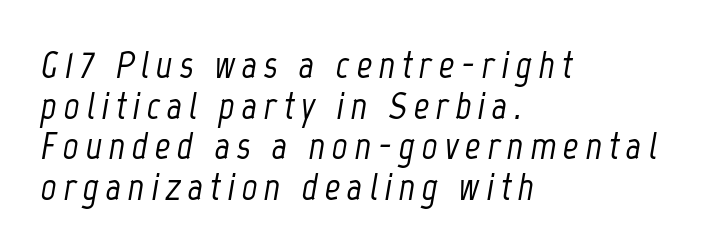
Q: Is the text italic (slanted)? A: Yes, it leans right by about 12 degrees.
Q: Is the text underlined? A: No.
Q: How is the paragraph aligned? A: Left-aligned.
Q: Is the spacing between lines tight, normal or loose? A: Tight.
Q: Width (condensed, normal, or wide)? A: Condensed.
Q: Stroke contrast? A: Low.
Q: x-height? A: Medium.
Q: Monospaced? A: No.
